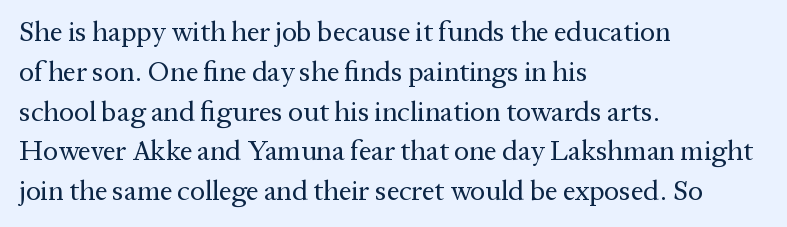
Normally led — the rows are evenly, conventionally spaced. If you drew a ruler down the left edge, every line would touch it. Stems here are at most as thick as an everyday book face. Ascenders rise straight up at ninety degrees. Glyph-to-glyph distance matches everyday printed text. Spacing verdict: proportional, widths tailored to each character.
